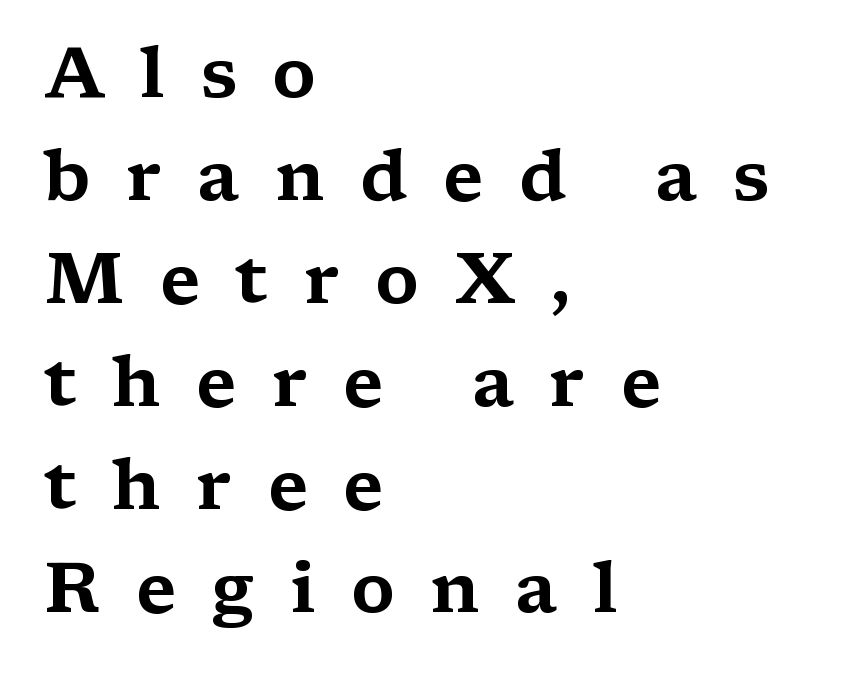
Q: Is the text italic (slanted)? A: No, it is upright.
Q: Is the typeface a serif or a sans-serif typeface? A: Serif.
Q: Is the text underlined? A: No.
Q: How is the paragraph aligned? A: Left-aligned.
Q: Is the spacing between letters normal or unusually wide? A: Unusually wide.
Q: Is the spacing between lines tight, normal or loose? A: Normal.
Q: Width (condensed, normal, or wide)? A: Wide.
Q: Stroke contrast? A: Medium.
Q: x-height? A: Medium.
Q: Monospaced? A: No.
